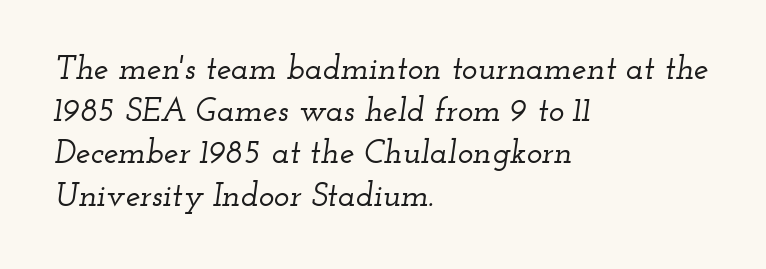
Q: Is the text italic (slanted)? A: Yes, it leans right by about 12 degrees.
Q: Is the typeface a serif or a sans-serif typeface? A: Serif.
Q: Is the text underlined? A: No.
Q: How is the paragraph aligned? A: Left-aligned.
Q: Is the spacing between letters normal or unusually wide? A: Normal.
Q: Is the spacing between lines tight, normal or loose? A: Normal.
Q: Width (condensed, normal, or wide)? A: Wide.
Q: Stroke contrast? A: Low.
Q: x-height? A: Small.
Q: Monospaced? A: No.
